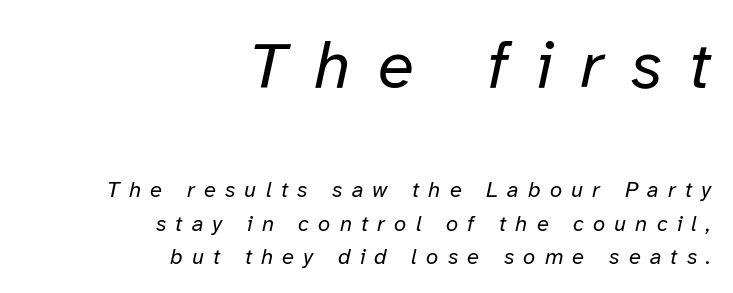
{"italic": "yes", "lean": "right", "slant_degrees": 12, "bold": "no", "weight": "regular", "width": "normal", "stroke_contrast": "low", "x_height": "medium", "monospaced": "no", "underline": "no", "align": "right", "line_spacing": "normal", "line_spacing_ratio": 1.52, "letter_spacing": "wide", "letter_spacing_em": 0.42, "larger_block": "first", "size_ratio": 3.0, "glyph_px": 66}
